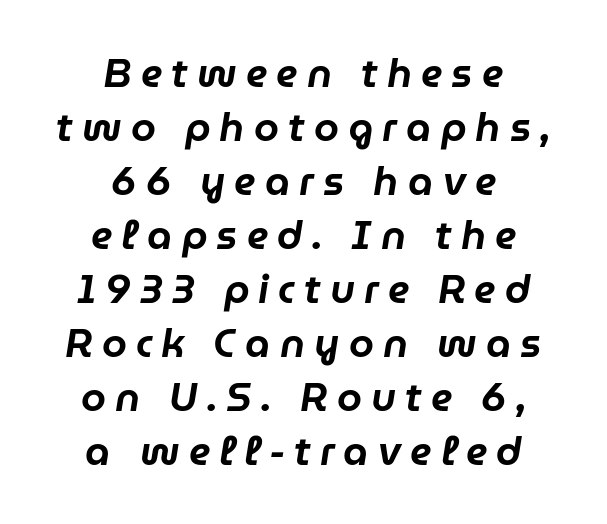
The image shows 40 px text type, italic (leaning right); set centered, normal line spacing (1.35x), unusually wide letter spacing (+0.23 em), not underlined; low stroke contrast and a medium x-height.
